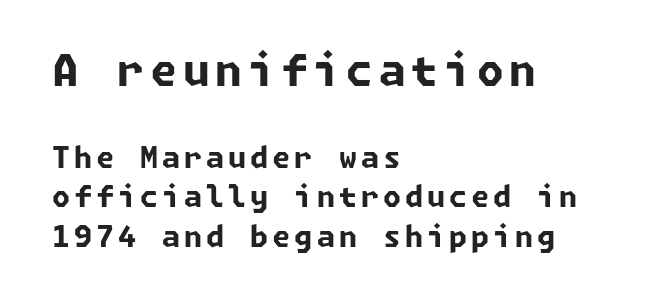
Q: Is the text bold? A: Yes.
Q: Is the typeface a serif or a sans-serif typeface? A: Sans-serif.
Q: Is the text underlined? A: No.
Q: How is the paragraph aligned? A: Left-aligned.
Q: Is the spacing between lines tight, normal or loose? A: Normal.
Q: Which block of text is set in a larger size, the first (top) or the second (bottom)? A: The first (top) one.
Q: Width (condensed, normal, or wide)? A: Normal.
Q: Stroke contrast? A: Low.
Q: x-height? A: Medium.
